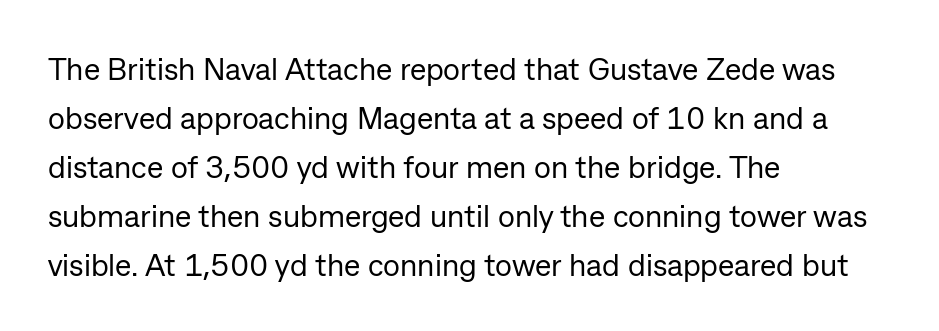
{"serif": "no", "italic": "no", "bold": "no", "weight": "regular", "width": "normal", "stroke_contrast": "low", "x_height": "medium", "monospaced": "no", "underline": "no", "align": "left", "line_spacing": "normal", "line_spacing_ratio": 1.58, "letter_spacing": "normal", "letter_spacing_em": 0.0, "glyph_px": 31}
